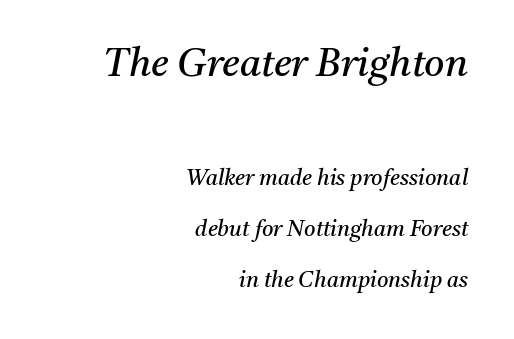
{"serif": "yes", "italic": "yes", "lean": "right", "slant_degrees": 11, "bold": "no", "weight": "regular", "width": "normal", "stroke_contrast": "medium", "x_height": "medium", "monospaced": "no", "underline": "no", "align": "right", "line_spacing": "loose", "line_spacing_ratio": 2.32, "letter_spacing": "normal", "letter_spacing_em": 0.0, "larger_block": "first", "size_ratio": 1.77, "glyph_px": 39}
